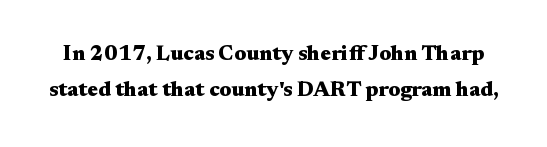
Q: Is the text bold? A: Yes.
Q: Is the text italic (slanted)? A: No, it is upright.
Q: Is the text underlined? A: No.
Q: Is the spacing between letters normal or unusually wide? A: Normal.
